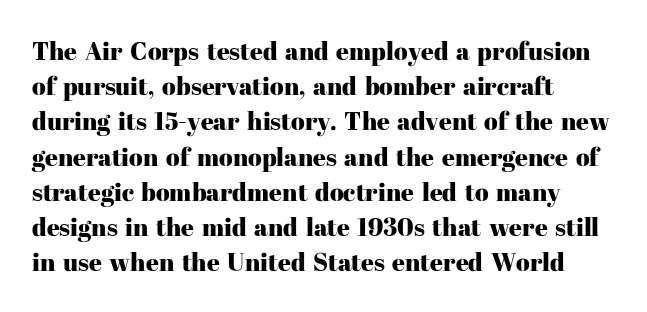
Q: Is the text italic (slanted)? A: No, it is upright.
Q: Is the text underlined? A: No.
Q: How is the paragraph aligned? A: Left-aligned.
Q: Is the spacing between letters normal or unusually wide? A: Normal.
Q: Is the spacing between lines tight, normal or loose? A: Normal.
